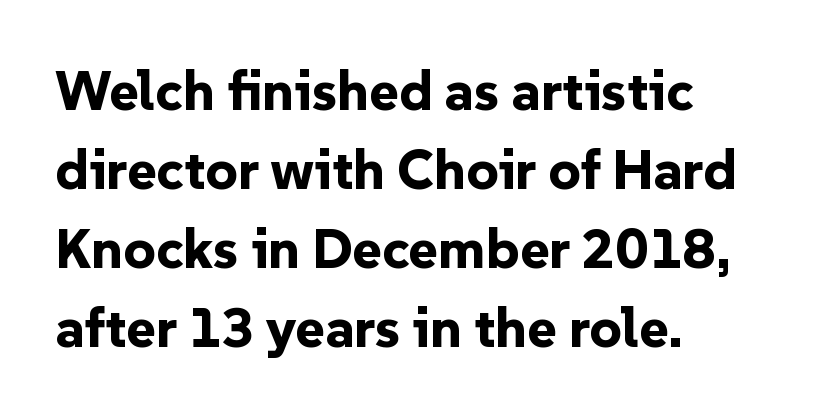
Ascenders rise straight up at ninety degrees. Line starts are locked; line ends wander. Glyph-to-glyph distance matches everyday printed text. Honestly, the row spacing looks completely unremarkable. Set as a true bold cut, around the 700 mark.
